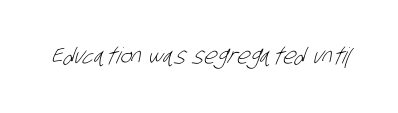
The image shows 22 px text type; set normal letter spacing, not underlined.
